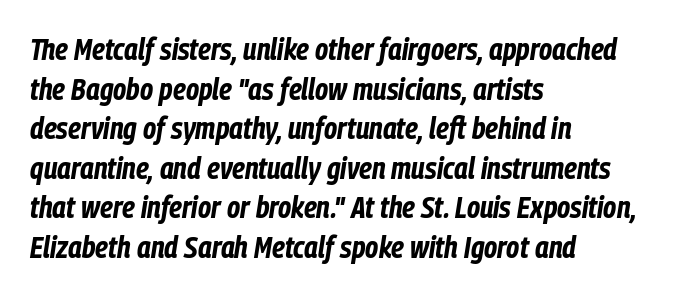
{"italic": "yes", "lean": "right", "slant_degrees": 9, "bold": "yes", "weight": "bold", "width": "condensed", "stroke_contrast": "low", "x_height": "medium", "monospaced": "no", "underline": "no", "align": "left", "line_spacing": "normal", "line_spacing_ratio": 1.32, "letter_spacing": "normal", "letter_spacing_em": 0.0, "glyph_px": 30}
